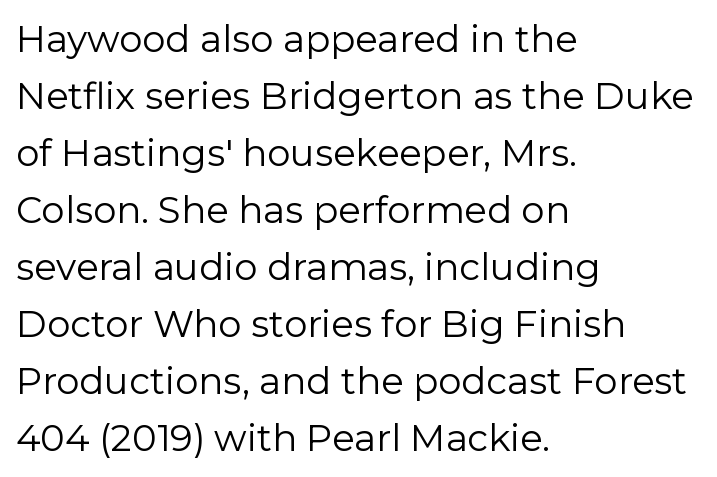
The type sits square on the baseline with zero lean. The letterforms sit shoulder to shoulder at normal distance. Honestly, the row spacing looks completely unremarkable. Letterform terminals end flat and unadorned throughout the passage. The font is comparable to plain body text, perhaps lighter. The area under the type is left untouched.
